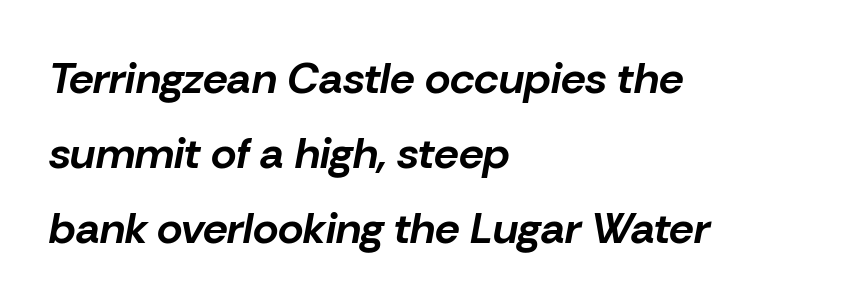
The image shows 44 px bold type, italic (leaning right); set left-aligned, normal line spacing (1.7x), normal letter spacing, not underlined; low stroke contrast and a medium x-height.
